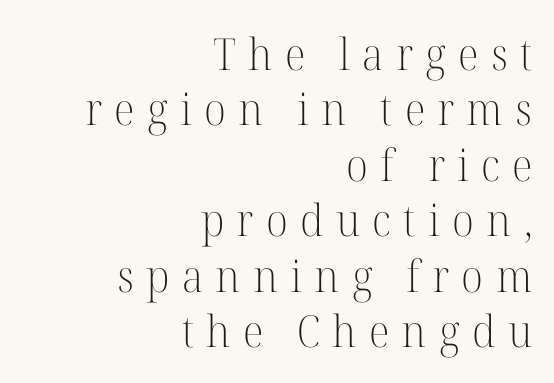
{"serif": "yes", "italic": "no", "bold": "no", "weight": "light", "width": "normal", "stroke_contrast": "high", "x_height": "medium", "monospaced": "no", "underline": "no", "align": "right", "line_spacing": "normal", "line_spacing_ratio": 1.26, "letter_spacing": "wide", "letter_spacing_em": 0.28, "glyph_px": 44}
